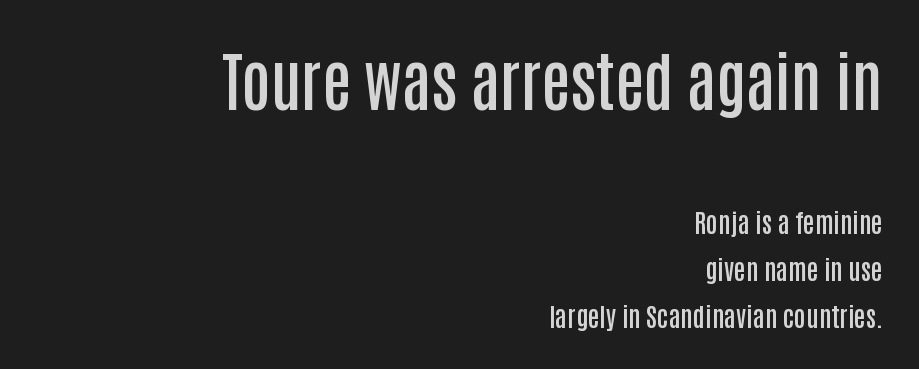
The image shows 64 px semibold, condensed sans-serif type, upright; set right-aligned, line spacing 1.81x, normal letter spacing, not underlined; the first (top) block is 2.46x larger; low stroke contrast and a large x-height.
